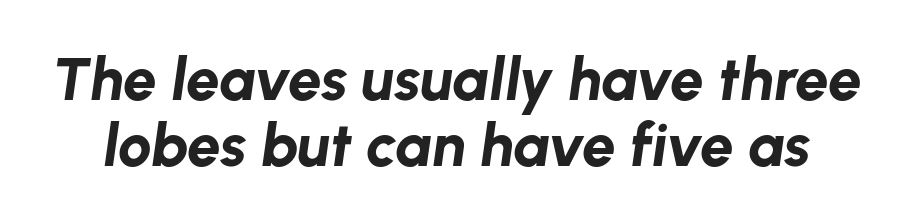
The passage shown is not underscored anywhere. When letters slant like this, we call the style italic. Is the letter spacing exaggerated? No — it looks like the ordinary default. Is there much room between lines? No — they nearly touch. The passage shown is typed in a proportional face where columns would drift.
